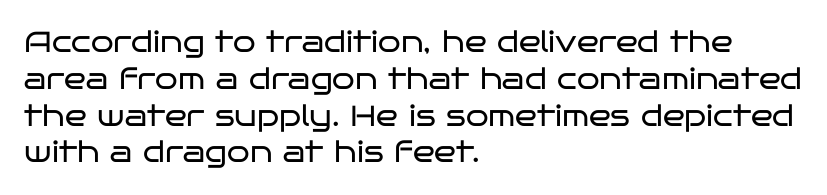
The image shows 29 px regular-weight, wide sans-serif type, upright; set left-aligned, normal line spacing (1.27x), normal letter spacing, not underlined; low stroke contrast and a large x-height.
